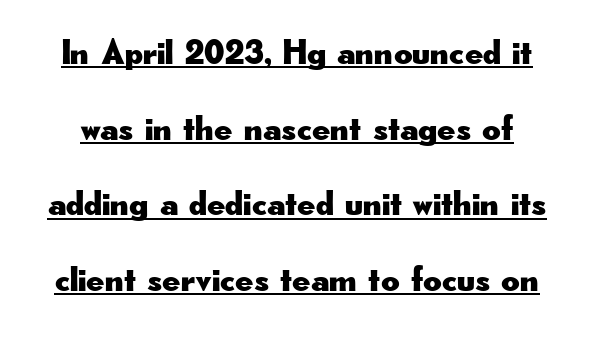
Style check: upright. The typesetter has applied underlining to the passage shown. The glyphs in this specimen are sans serif. Character widths vary here, with narrow letters taking less room than wide ones.
